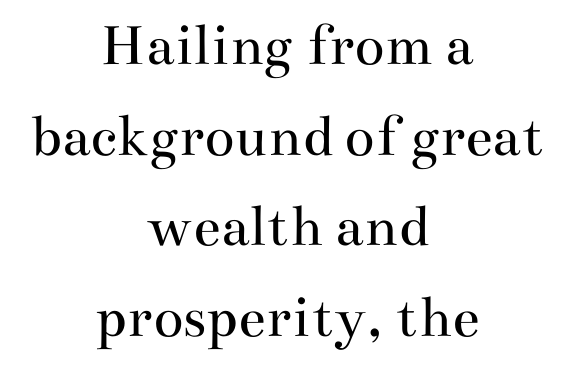
Q: Is the text bold? A: No.
Q: Is the text italic (slanted)? A: No, it is upright.
Q: Is the typeface a serif or a sans-serif typeface? A: Serif.
Q: Is the text underlined? A: No.
Q: How is the paragraph aligned? A: Centered.
Q: Is the spacing between letters normal or unusually wide? A: Normal.
Q: Is the spacing between lines tight, normal or loose? A: Normal.
Q: Width (condensed, normal, or wide)? A: Wide.
Q: Stroke contrast? A: Medium.
Q: x-height? A: Small.
Q: Monospaced? A: No.
